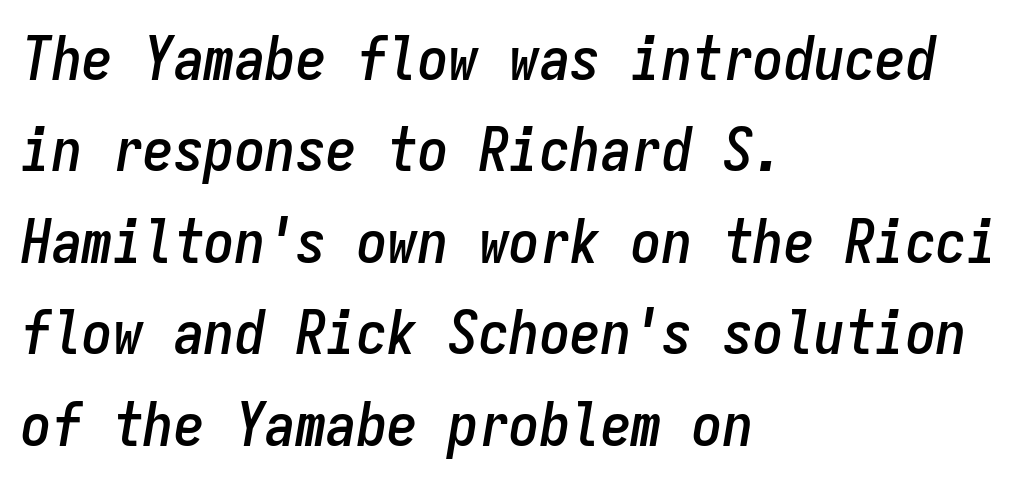
{"italic": "yes", "lean": "right", "slant_degrees": 9, "width": "condensed", "stroke_contrast": "low", "x_height": "medium", "monospaced": "yes", "underline": "no", "align": "left", "line_spacing": "normal", "line_spacing_ratio": 1.5, "letter_spacing": "normal", "letter_spacing_em": 0.0, "glyph_px": 61}
